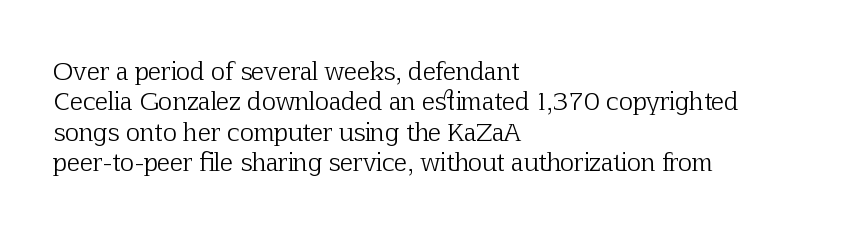
The image shows 24 px text type, upright; set left-aligned, normal line spacing (1.27x), normal letter spacing, not underlined.
